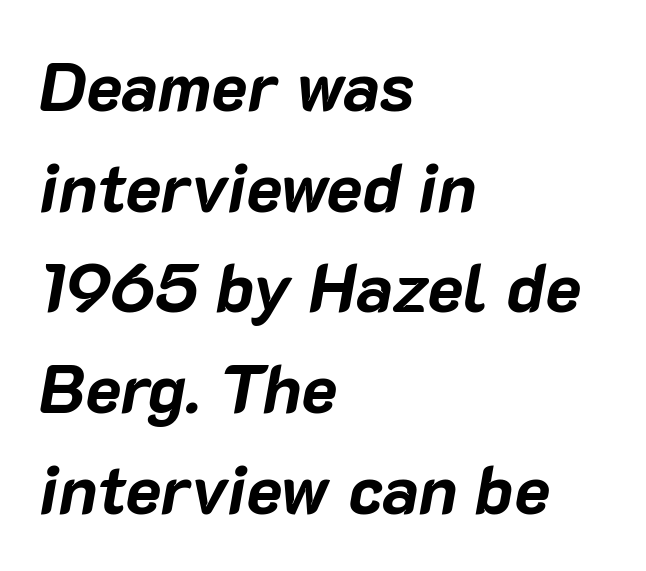
Q: Is the text bold? A: Yes.
Q: Is the text italic (slanted)? A: Yes, it leans right by about 10 degrees.
Q: Is the text underlined? A: No.
Q: How is the paragraph aligned? A: Left-aligned.
Q: Is the spacing between letters normal or unusually wide? A: Normal.
Q: Is the spacing between lines tight, normal or loose? A: Normal.
Q: Width (condensed, normal, or wide)? A: Normal.
Q: Stroke contrast? A: Low.
Q: x-height? A: Medium.
Q: Monospaced? A: No.
